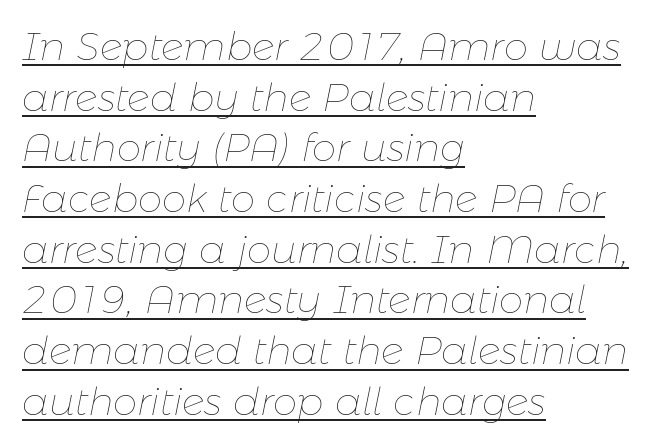
{"italic": "yes", "lean": "right", "slant_degrees": 11, "bold": "no", "weight": "thin", "width": "normal", "stroke_contrast": "low", "x_height": "medium", "monospaced": "no", "underline": "yes", "align": "left", "line_spacing": "normal", "line_spacing_ratio": 1.3, "letter_spacing": "normal", "letter_spacing_em": 0.0, "glyph_px": 39}
